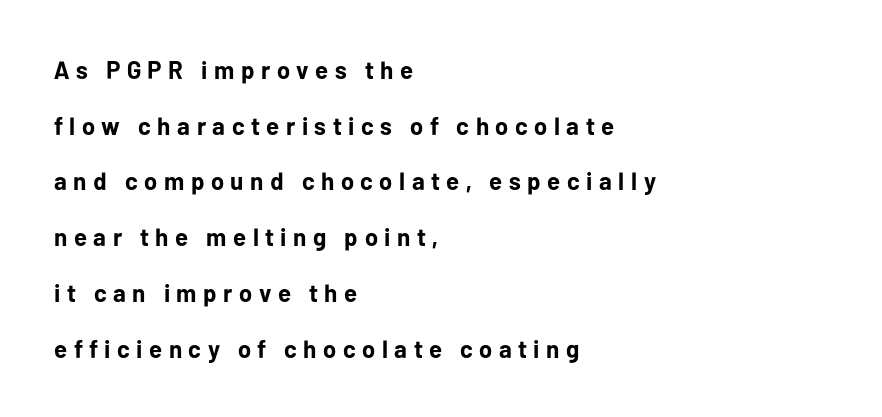
The image shows 25 px bold type, upright; set left-aligned, loose line spacing (2.23x), unusually wide letter spacing (+0.26 em), not underlined.
